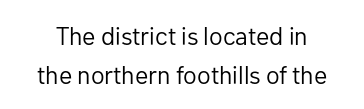
Q: Is the text bold? A: No.
Q: Is the text italic (slanted)? A: No, it is upright.
Q: Is the text underlined? A: No.
Q: Is the spacing between letters normal or unusually wide? A: Normal.
Q: Is the spacing between lines tight, normal or loose? A: Normal.
